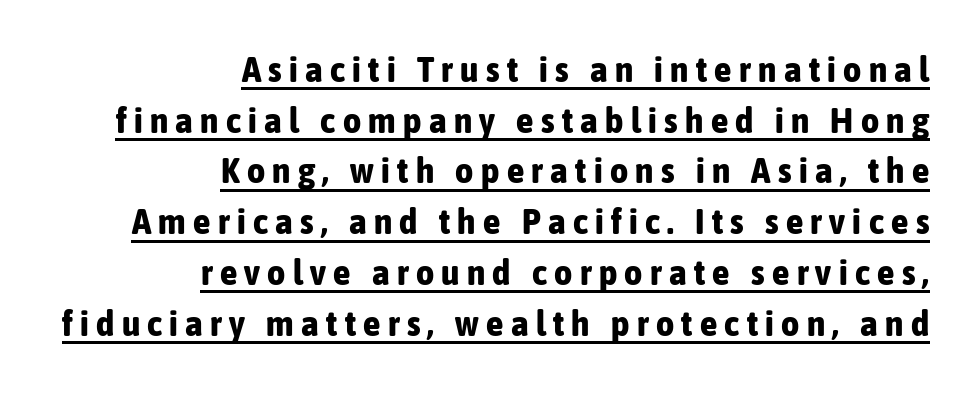
Q: Is the text bold? A: Yes.
Q: Is the text italic (slanted)? A: No, it is upright.
Q: Is the typeface a serif or a sans-serif typeface? A: Sans-serif.
Q: Is the text underlined? A: Yes.
Q: How is the paragraph aligned? A: Right-aligned.
Q: Is the spacing between letters normal or unusually wide? A: Unusually wide.
Q: Is the spacing between lines tight, normal or loose? A: Normal.
Q: Width (condensed, normal, or wide)? A: Condensed.
Q: Stroke contrast? A: Low.
Q: x-height? A: Medium.
Q: Monospaced? A: No.
